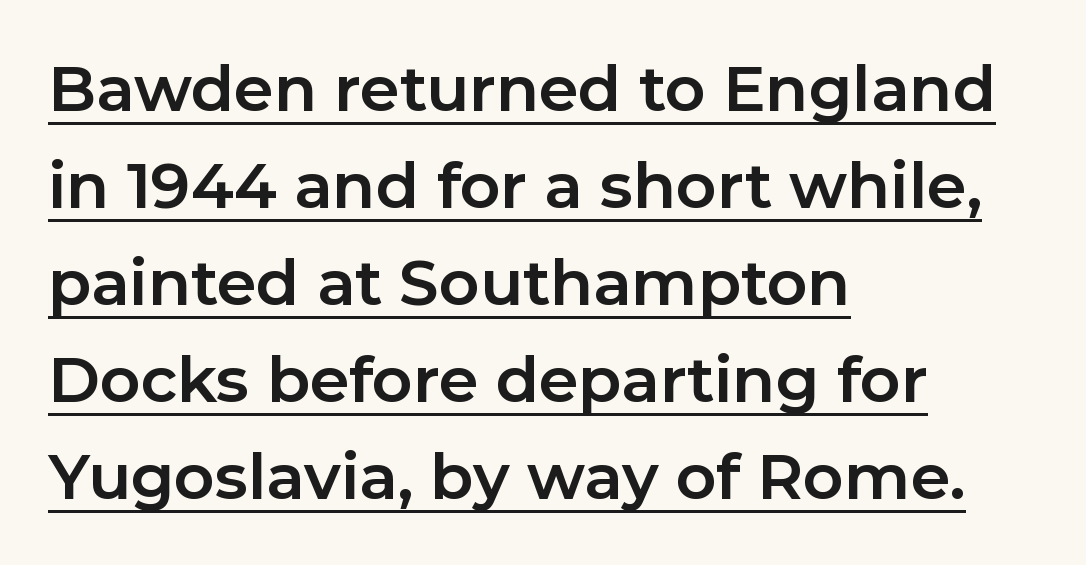
A student would call this left alignment; a typographer would say flush left, rag right. The horizontal fit of the characters is conventional and even. Caption: lettering with a line underneath. If you measured baseline to baseline, you'd find a middling distance.
